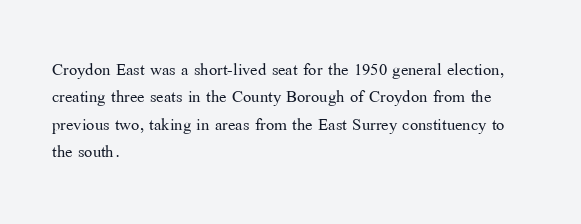
Q: Is the text bold? A: No.
Q: Is the text italic (slanted)? A: No, it is upright.
Q: Is the text underlined? A: No.
Q: How is the paragraph aligned? A: Left-aligned.
Q: Is the spacing between letters normal or unusually wide? A: Normal.
